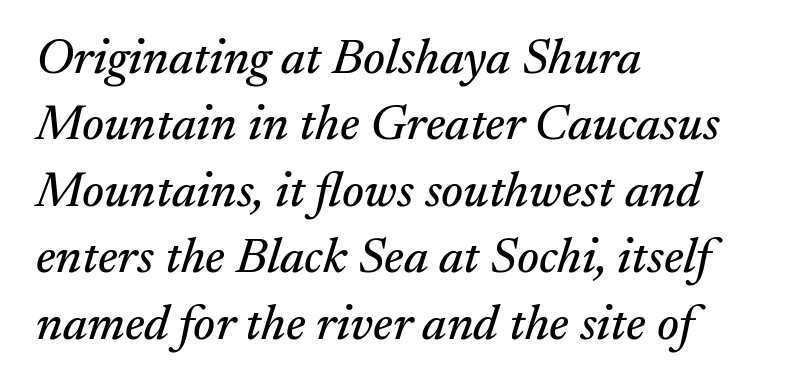
The image shows 50 px serif type, italic (leaning right); set left-aligned, normal line spacing (1.33x), normal letter spacing, not underlined; medium stroke contrast and a small x-height.
